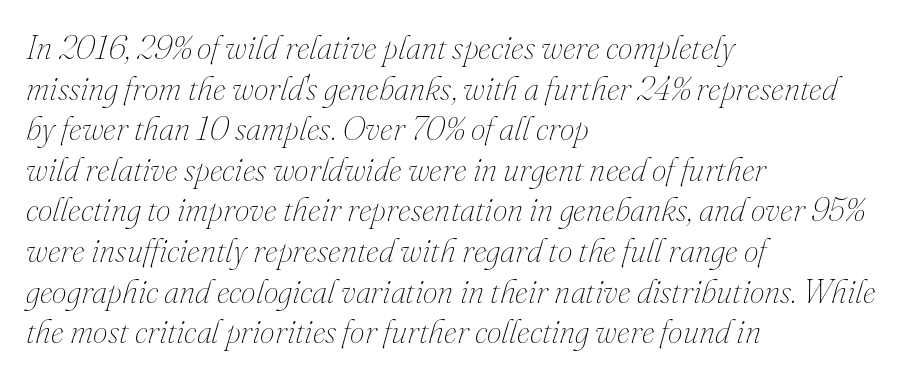
The words here are not underlined. This sample uses an oblique cut, with every glyph tilted off the vertical. What stands out about the letter spacing? Nothing — it is the standard amount. Stroke mass is kept to a normal reading level or below. The text block is weighted toward the left margin, trailing off unevenly rightward.
